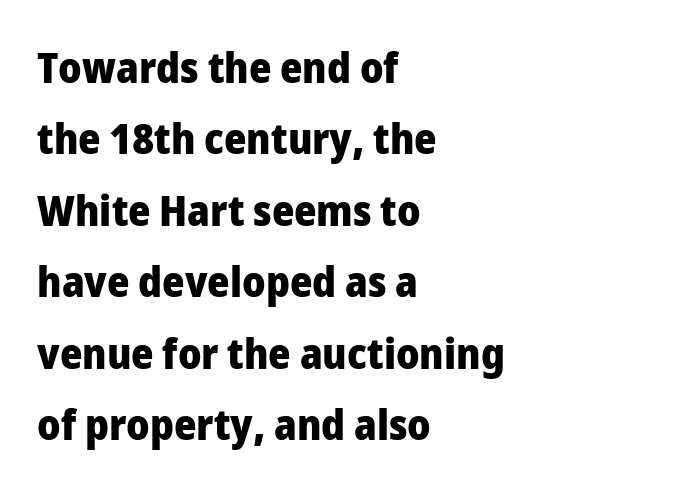
Q: Is the text bold? A: Yes.
Q: Is the text italic (slanted)? A: No, it is upright.
Q: Is the typeface a serif or a sans-serif typeface? A: Sans-serif.
Q: Is the text underlined? A: No.
Q: How is the paragraph aligned? A: Left-aligned.
Q: Is the spacing between letters normal or unusually wide? A: Normal.
Q: Is the spacing between lines tight, normal or loose? A: Normal.
Q: Width (condensed, normal, or wide)? A: Normal.
Q: Stroke contrast? A: Low.
Q: x-height? A: Medium.
Q: Monospaced? A: No.
